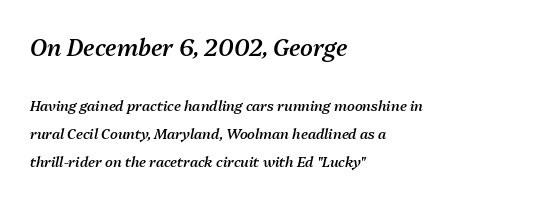
The image shows 23 px text type, italic (leaning right); set left-aligned, loose line spacing (2.01x), normal letter spacing, not underlined; the first (top) block is 1.64x larger.
